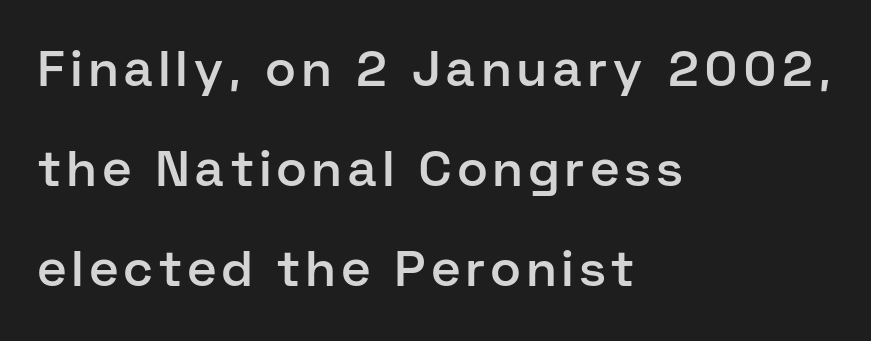
Horizontal alignment here is leftward, the default for most running prose. The passage shown is not underscored anywhere. The strokes are fattened partway — semibold, not bold. This is sans-serif lettering, the kind often seen on screens and signage.
